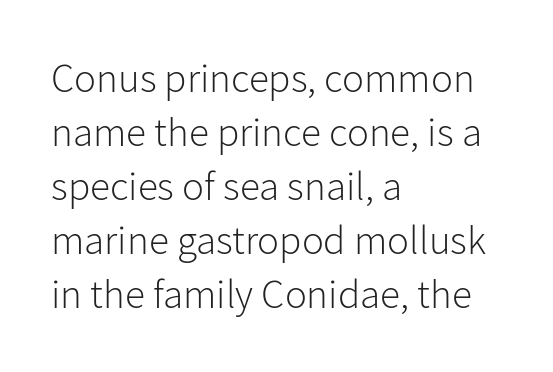
{"serif": "no", "italic": "no", "bold": "no", "weight": "light", "width": "normal", "stroke_contrast": "low", "x_height": "medium", "monospaced": "no", "underline": "no", "align": "left", "line_spacing": "normal", "line_spacing_ratio": 1.32, "letter_spacing": "normal", "letter_spacing_em": 0.0, "glyph_px": 41}
